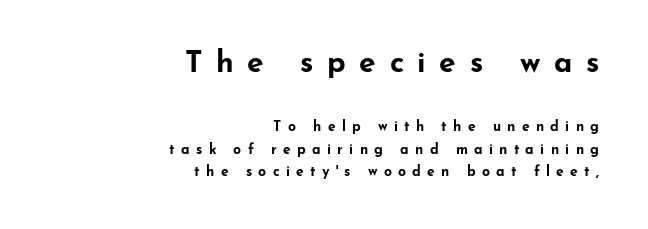
Only glyphs here, with clear space below each row. Character widths vary here, with narrow letters taking less room than wide ones. Emphasis by weight is at full strength: bold. Note: no serifs on the glyphs. Students, note that the glyphs here are deliberately spaced far apart.
